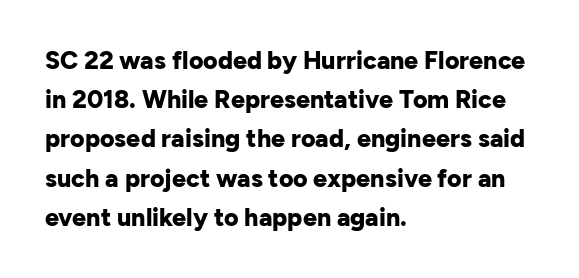
{"italic": "no", "bold": "yes", "underline": "no", "align": "left", "line_spacing": "normal", "line_spacing_ratio": 1.57, "letter_spacing": "normal", "letter_spacing_em": 0.0, "glyph_px": 25}
